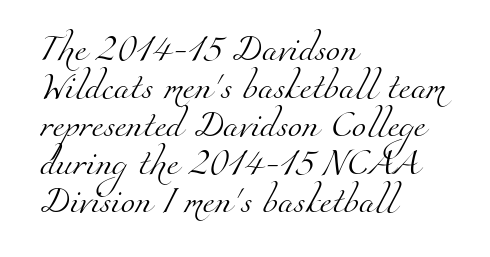
The typesetting does not lean heavy: it is not bold. Caption: multi-line text, flush left, ragged right. Students, observe: this is what conventionally led text looks like. Words float on clear page, feet unadorned.
